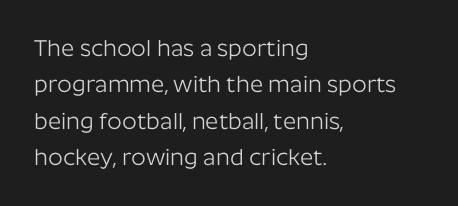
The image shows 23 px text type, upright; set left-aligned, normal line spacing (1.58x), normal letter spacing, not underlined.
